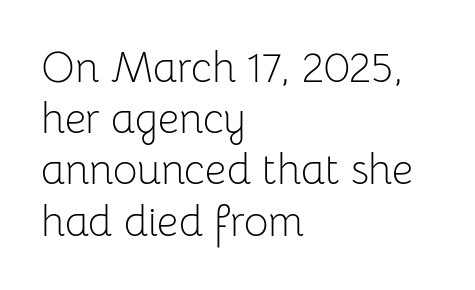
Q: Is the text bold? A: No.
Q: Is the text italic (slanted)? A: No, it is upright.
Q: Is the typeface a serif or a sans-serif typeface? A: Sans-serif.
Q: Is the text underlined? A: No.
Q: How is the paragraph aligned? A: Left-aligned.
Q: Is the spacing between letters normal or unusually wide? A: Normal.
Q: Width (condensed, normal, or wide)? A: Normal.
Q: Stroke contrast? A: Low.
Q: x-height? A: Medium.
Q: Monospaced? A: No.
